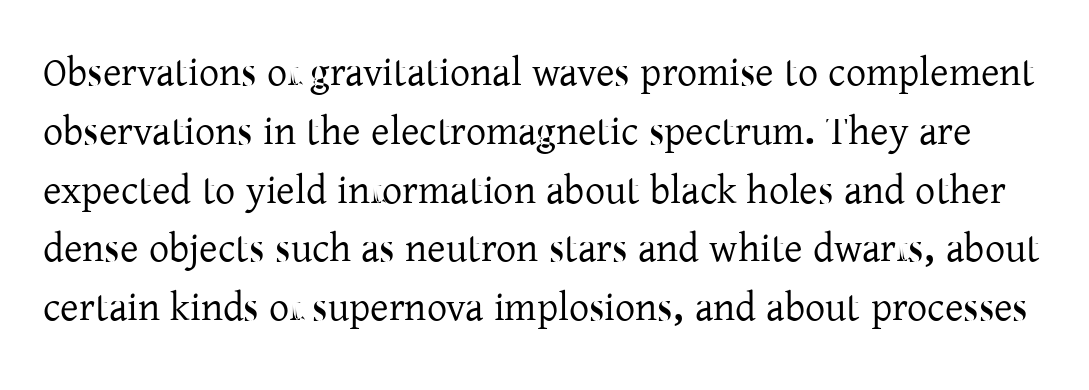
Q: Is the text italic (slanted)? A: No, it is upright.
Q: Is the typeface a serif or a sans-serif typeface? A: Serif.
Q: Is the text underlined? A: No.
Q: Is the spacing between letters normal or unusually wide? A: Normal.
Q: Is the spacing between lines tight, normal or loose? A: Normal.
Q: Width (condensed, normal, or wide)? A: Normal.
Q: Stroke contrast? A: Low.
Q: x-height? A: Medium.
Q: Monospaced? A: No.
